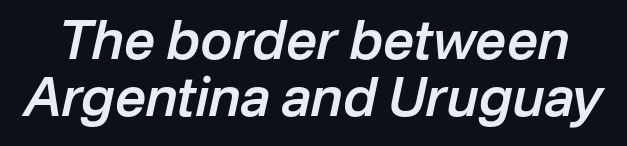
Q: Is the text bold? A: Semi-bold.
Q: Is the text italic (slanted)? A: Yes, it leans right by about 12 degrees.
Q: Is the text underlined? A: No.
Q: Is the spacing between letters normal or unusually wide? A: Normal.
Q: Is the spacing between lines tight, normal or loose? A: Tight.
Q: Width (condensed, normal, or wide)? A: Normal.
Q: Stroke contrast? A: Low.
Q: x-height? A: Medium.
Q: Monospaced? A: No.
